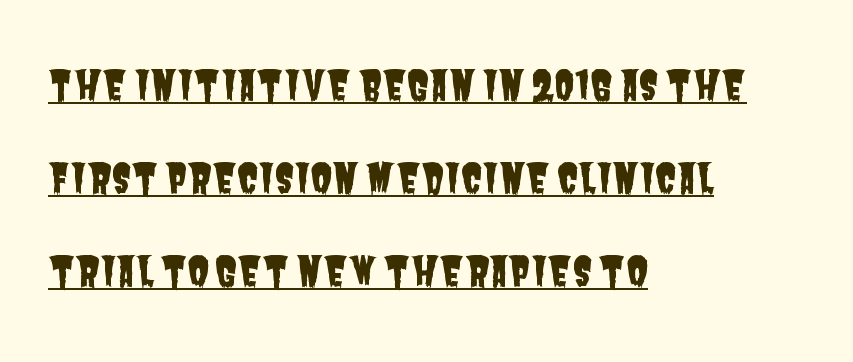
Q: Is the typeface a serif or a sans-serif typeface? A: Sans-serif.
Q: Is the text underlined? A: Yes.
Q: How is the paragraph aligned? A: Left-aligned.
Q: Is the spacing between letters normal or unusually wide? A: Normal.
Q: Is the spacing between lines tight, normal or loose? A: Loose.
Q: Width (condensed, normal, or wide)? A: Condensed.
Q: Stroke contrast? A: Low.
Q: x-height? A: Large.
Q: Monospaced? A: No.
